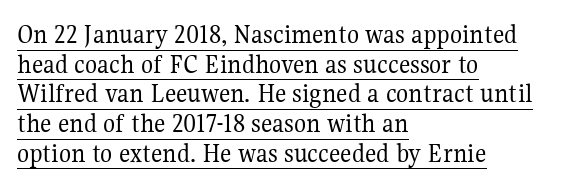
The image shows 28 px regular-weight serif type, upright; set left-aligned, tight line spacing (1.06x), normal letter spacing, underlined; medium stroke contrast and a medium x-height.
